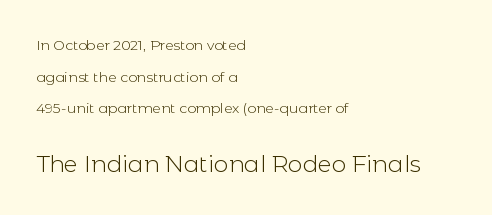
{"italic": "no", "bold": "no", "underline": "no", "align": "left", "line_spacing": "loose", "line_spacing_ratio": 2.26, "letter_spacing": "normal", "letter_spacing_em": 0.0, "larger_block": "second", "size_ratio": 1.64, "glyph_px": 23}
